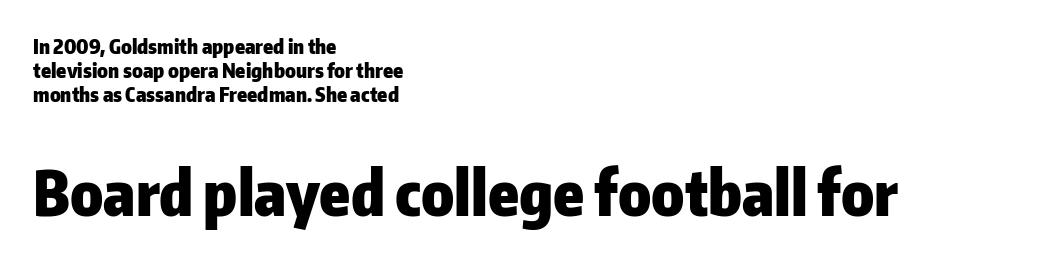
Nope, not italic — everything's standing straight. Character widths vary here, with narrow letters taking less room than wide ones. Does extra space separate the letters? No, they use regular spacing. The face used here has the dense, thick strokes of a bold. The rendering enlarges the type as you move from the upper chunk to the lower.
